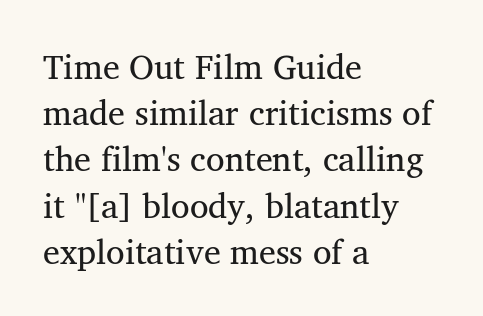
The letters look calm and open, with moderate or lighter stems. Quick note: underline off. Nope, not italic — everything's standing straight. The setting favours the left margin, as ordinary paragraphs usually do. Words appear dense and cohesive because spacing is normal.
